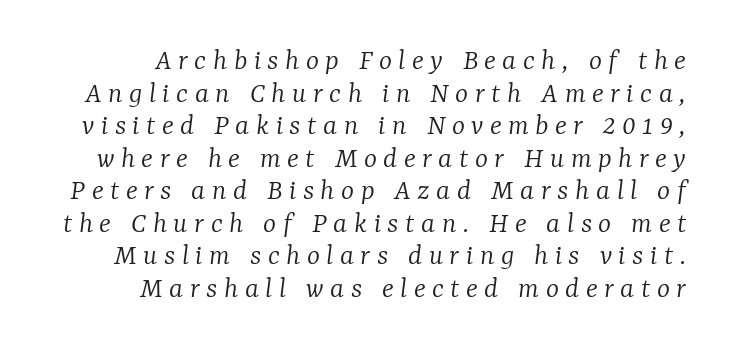
Substantial extra tracking has been applied to these lines. Is the stroke heavy? The answer is a plain regular-or-lighter. Check where the strokes stop: tiny serifs finish them off. The specimen omits any rule beneath the text block's lines. A typesetter would mark this as italic.
